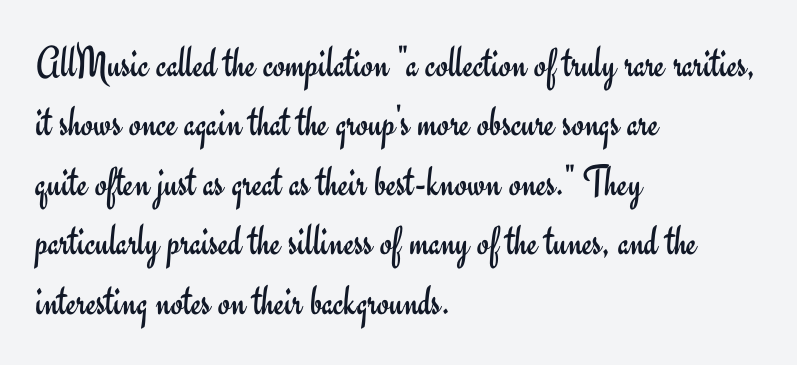
Caption: standard tracking, unaltered. Is this a sans? Yes — the strokes have no serifs. Type without underlining.
